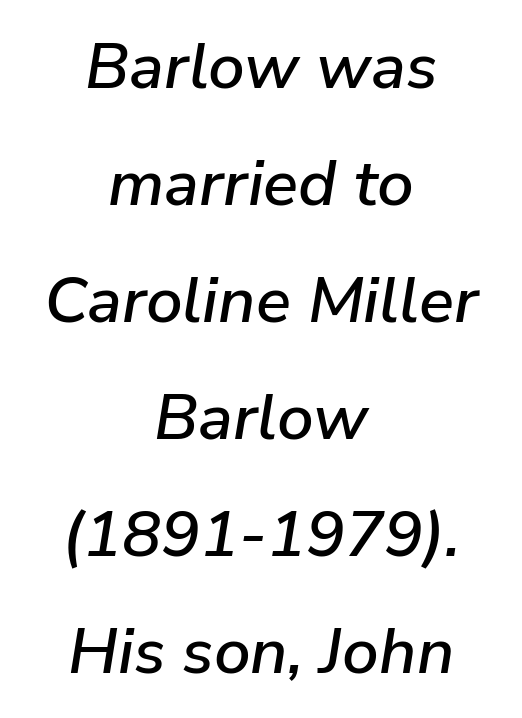
The tracking reads as untouched default to a designer's eye. Character widths vary here, with narrow letters taking less room than wide ones. When letters slant like this, we call the style italic. Lines of text with bare space underneath.
